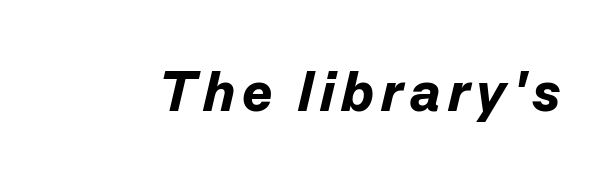
The image shows 57 px bold type, italic (leaning right); set not underlined; low stroke contrast and a medium x-height.
